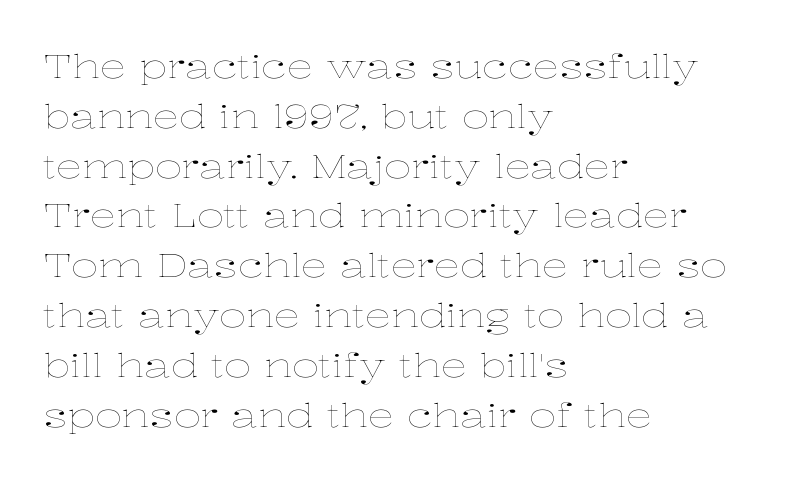
Unlike italic type, these characters show no tilt at all. The line texture is even and compact thanks to regular tracking. Unbolded letterforms with no extra heft. Spacing verdict: proportional, widths tailored to each character.
